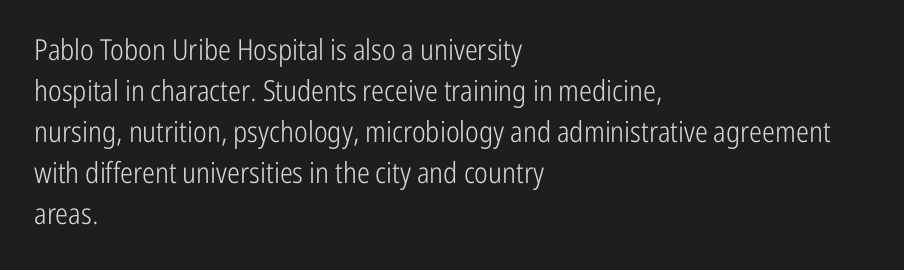
The image shows 29 px light, condensed sans-serif type, upright; set left-aligned, normal line spacing (1.41x), normal letter spacing, not underlined; low stroke contrast and a medium x-height.
